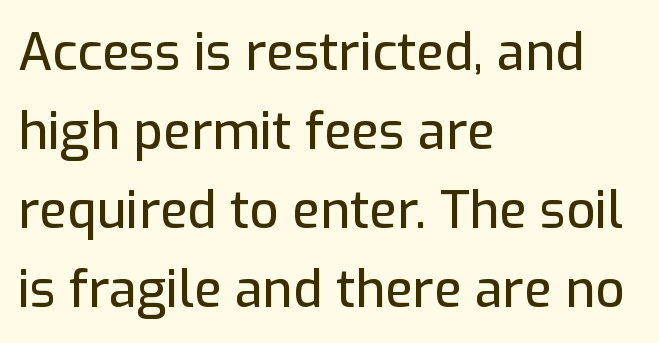
{"serif": "no", "italic": "no", "width": "normal", "stroke_contrast": "low", "x_height": "medium", "monospaced": "no", "underline": "no", "align": "left", "line_spacing": "normal", "line_spacing_ratio": 1.55, "letter_spacing": "normal", "letter_spacing_em": 0.0, "glyph_px": 51}
